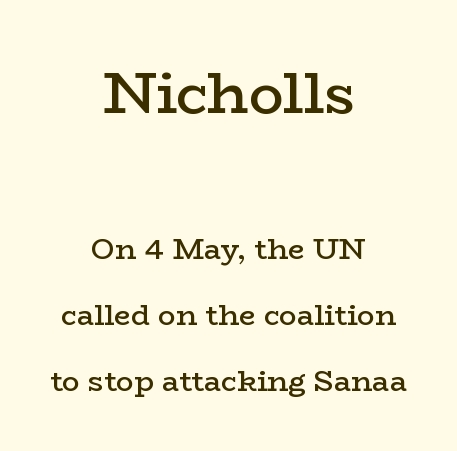
{"serif": "yes", "italic": "no", "bold": "semi", "weight": "semibold", "width": "wide", "stroke_contrast": "low", "x_height": "medium", "monospaced": "no", "underline": "no", "align": "center", "line_spacing": "loose", "line_spacing_ratio": 2.28, "letter_spacing": "normal", "letter_spacing_em": 0.0, "larger_block": "first", "size_ratio": 2.0, "glyph_px": 58}
